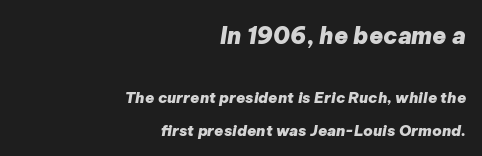
{"italic": "yes", "lean": "right", "slant_degrees": 9, "bold": "yes", "underline": "no", "align": "right", "line_spacing": "loose", "line_spacing_ratio": 2.2, "letter_spacing": "normal", "letter_spacing_em": 0.0, "larger_block": "first", "size_ratio": 1.53, "glyph_px": 23}
